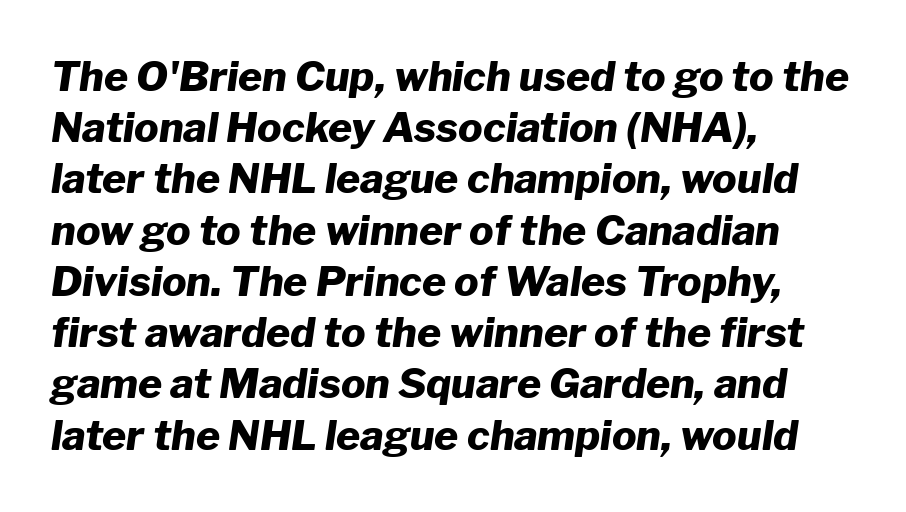
{"italic": "yes", "lean": "right", "slant_degrees": 8, "bold": "yes", "weight": "heavy", "width": "normal", "stroke_contrast": "low", "x_height": "medium", "monospaced": "no", "underline": "no", "align": "left", "line_spacing": "normal", "line_spacing_ratio": 1.25, "letter_spacing": "normal", "letter_spacing_em": 0.0, "glyph_px": 41}
